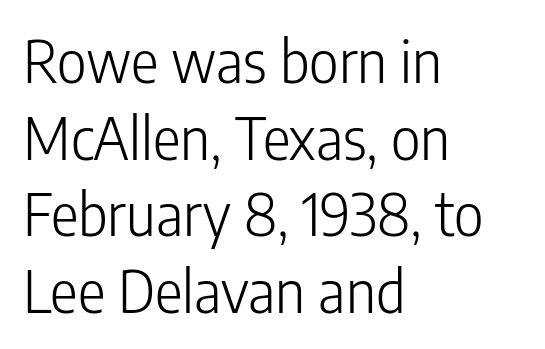
{"serif": "no", "italic": "no", "bold": "no", "weight": "light", "width": "condensed", "stroke_contrast": "low", "x_height": "medium", "monospaced": "no", "underline": "no", "align": "left", "line_spacing": "normal", "line_spacing_ratio": 1.32, "letter_spacing": "normal", "letter_spacing_em": 0.0, "glyph_px": 58}
